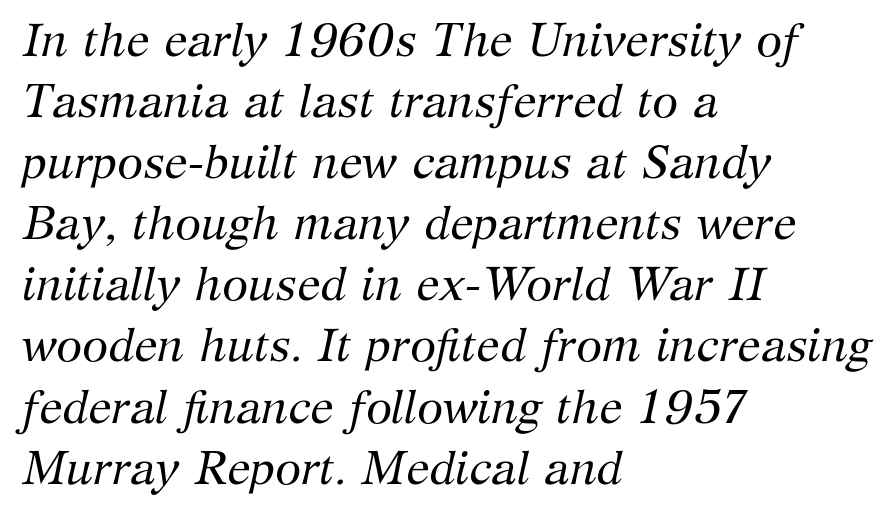
Q: Is the text bold? A: No.
Q: Is the text italic (slanted)? A: Yes, it leans right by about 12 degrees.
Q: Is the typeface a serif or a sans-serif typeface? A: Serif.
Q: Is the text underlined? A: No.
Q: How is the paragraph aligned? A: Left-aligned.
Q: Is the spacing between letters normal or unusually wide? A: Normal.
Q: Is the spacing between lines tight, normal or loose? A: Normal.
Q: Width (condensed, normal, or wide)? A: Normal.
Q: Stroke contrast? A: Medium.
Q: x-height? A: Medium.
Q: Monospaced? A: No.
